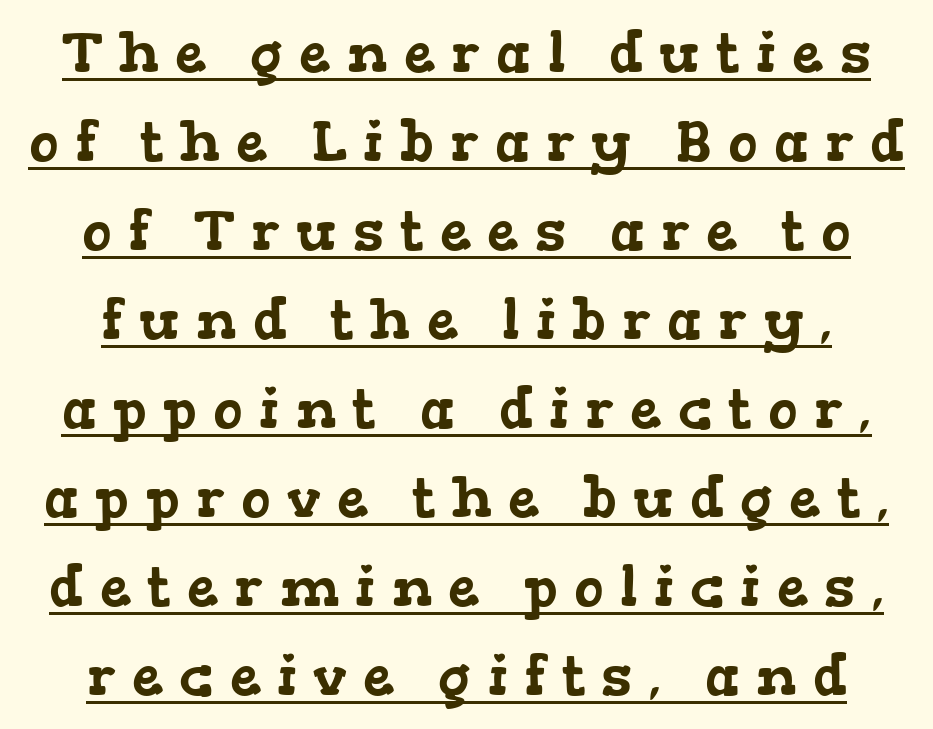
Underlining? Definitely there. This sample keeps an unexceptional amount of space between lines. How are the letters spaced? Widely, with obvious added tracking. Each letter keeps its own natural width here, so spacing adapts to shape.
